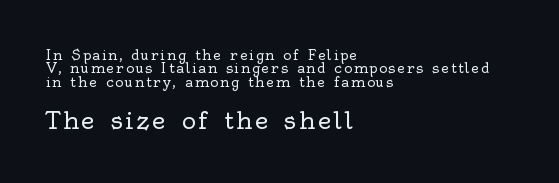
The image shows 24 px text type, upright; set left-aligned, tight line spacing (0.95x), not underlined; the second (bottom) block is 1.71x larger.
